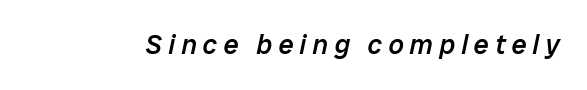
The image shows 27 px text type, italic (leaning right); set unusually wide letter spacing (+0.23 em), not underlined.
